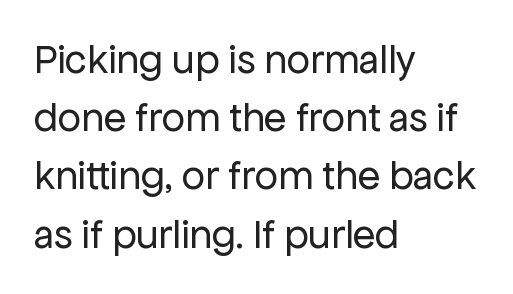
{"serif": "no", "italic": "no", "bold": "no", "weight": "regular", "width": "normal", "stroke_contrast": "low", "x_height": "medium", "monospaced": "no", "underline": "no", "align": "left", "line_spacing": "normal", "line_spacing_ratio": 1.42, "letter_spacing": "normal", "letter_spacing_em": 0.0, "glyph_px": 41}
